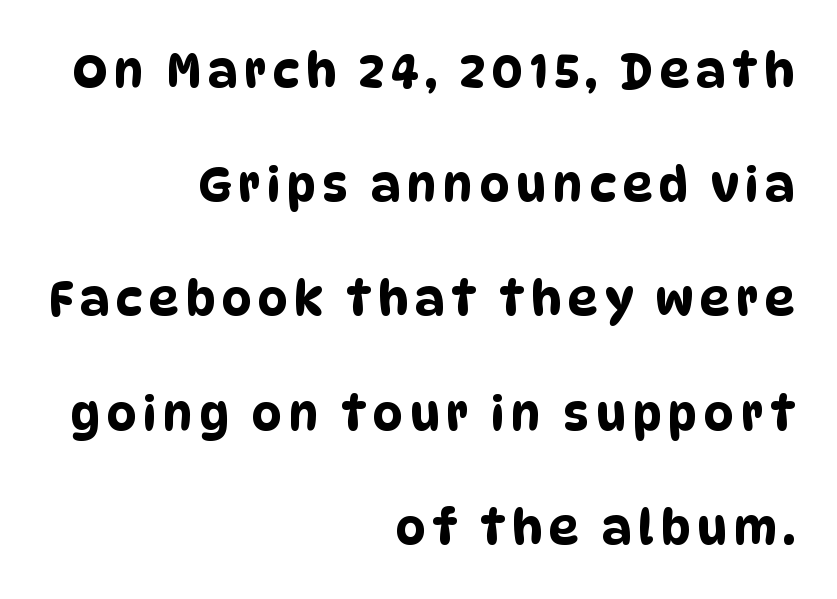
The image shows 47 px condensed sans-serif type; set right-aligned, loose line spacing (2.43x), not underlined; low stroke contrast and a large x-height.
